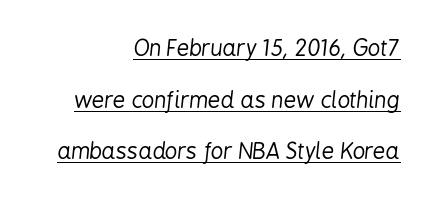
{"italic": "yes", "lean": "right", "slant_degrees": 6, "bold": "no", "underline": "yes", "align": "right", "line_spacing": "loose", "line_spacing_ratio": 2.35, "letter_spacing": "normal", "letter_spacing_em": 0.0, "glyph_px": 22}
